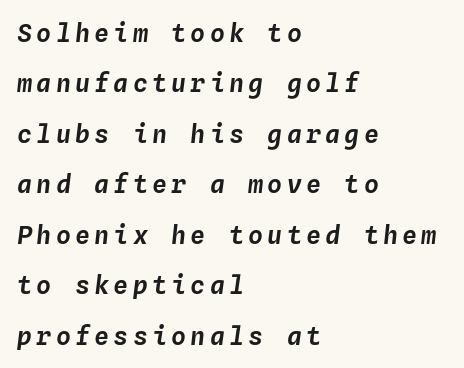
{"italic": "yes", "lean": "right", "slant_degrees": 4, "underline": "no", "align": "left", "line_spacing": "loose", "line_spacing_ratio": 2.02, "glyph_px": 25}
